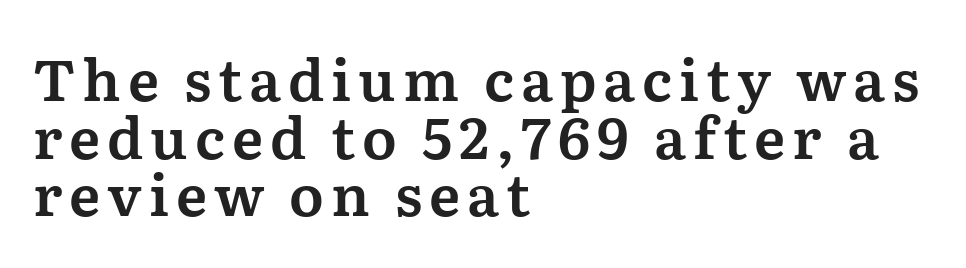
{"serif": "yes", "italic": "no", "width": "normal", "stroke_contrast": "medium", "x_height": "medium", "monospaced": "no", "underline": "no", "align": "left", "line_spacing": "tight", "line_spacing_ratio": 1.01, "glyph_px": 57}
